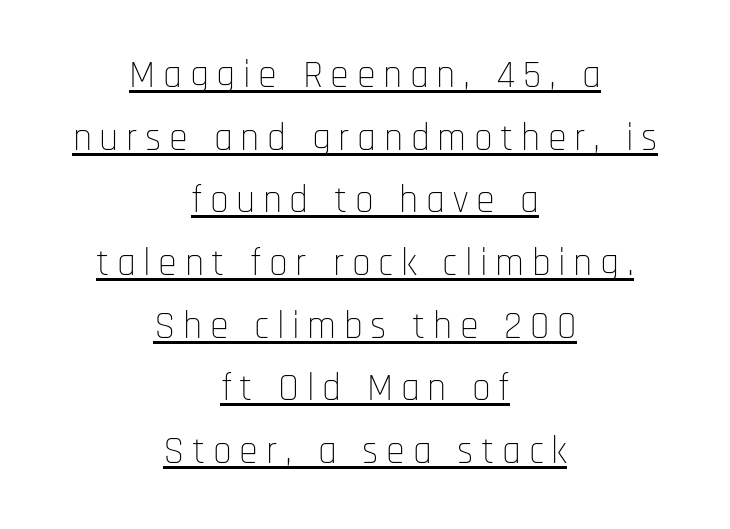
Q: Is the text bold? A: No.
Q: Is the text italic (slanted)? A: No, it is upright.
Q: Is the typeface a serif or a sans-serif typeface? A: Sans-serif.
Q: Is the text underlined? A: Yes.
Q: How is the paragraph aligned? A: Centered.
Q: Is the spacing between letters normal or unusually wide? A: Unusually wide.
Q: Is the spacing between lines tight, normal or loose? A: Normal.
Q: Width (condensed, normal, or wide)? A: Condensed.
Q: Stroke contrast? A: Low.
Q: x-height? A: Large.
Q: Monospaced? A: No.
